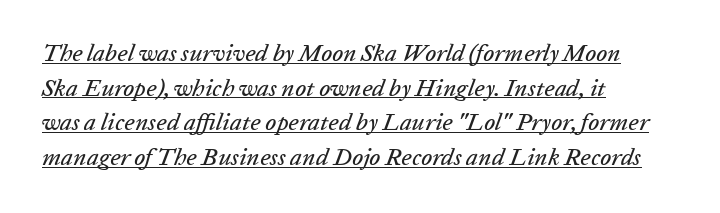
The specimen includes a rule beneath the text block's lines. The block of text has a typical density, with ordinary space between rows. Reading down the block, your eye returns to a fixed left position each line. The typography opts for an oblique posture over an upright one. Default kerning and tracking; the words read as compact shapes.
